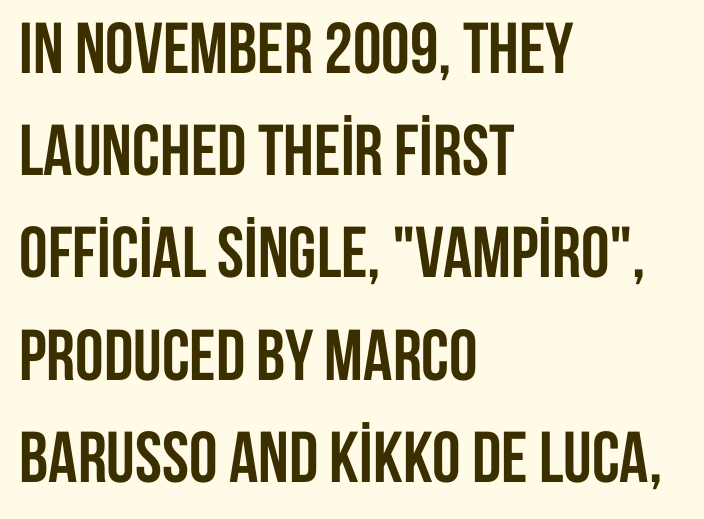
The image shows 72 px semibold, condensed sans-serif type, upright; set left-aligned, normal line spacing (1.42x), normal letter spacing, not underlined; low stroke contrast and a large x-height.
